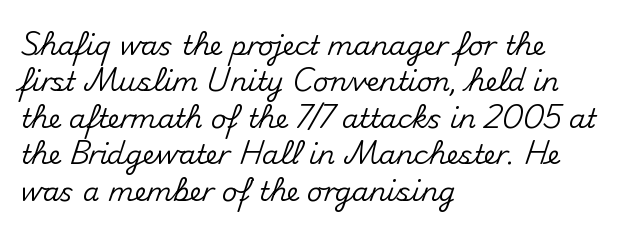
Q: Is the text italic (slanted)? A: Yes.
Q: Is the text underlined? A: No.
Q: How is the paragraph aligned? A: Left-aligned.
Q: Is the spacing between letters normal or unusually wide? A: Normal.
Q: Is the spacing between lines tight, normal or loose? A: Normal.
